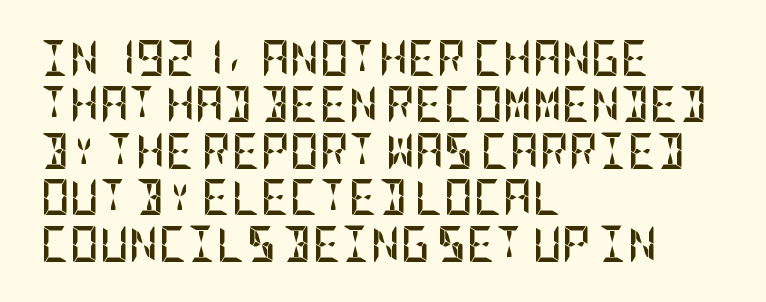
The image shows 36 px semibold, condensed sans-serif type, upright; set left-aligned, normal line spacing (1.29x), normal letter spacing, not underlined; low stroke contrast and a large x-height.
